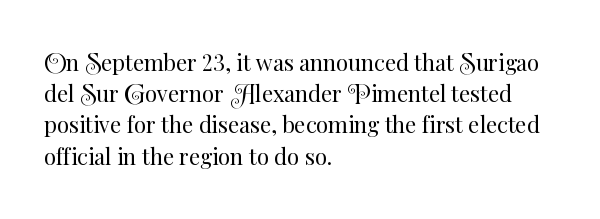
{"italic": "no", "bold": "no", "underline": "no", "align": "left", "line_spacing": "normal", "line_spacing_ratio": 1.42, "letter_spacing": "normal", "letter_spacing_em": 0.0, "glyph_px": 22}
